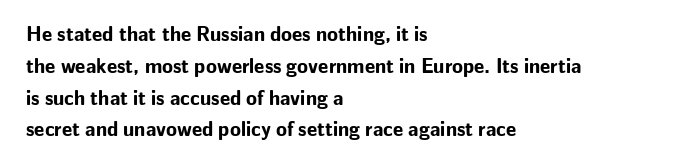
{"italic": "no", "bold": "yes", "underline": "no", "align": "left", "line_spacing": "normal", "line_spacing_ratio": 1.59, "letter_spacing": "normal", "letter_spacing_em": 0.0, "glyph_px": 20}
